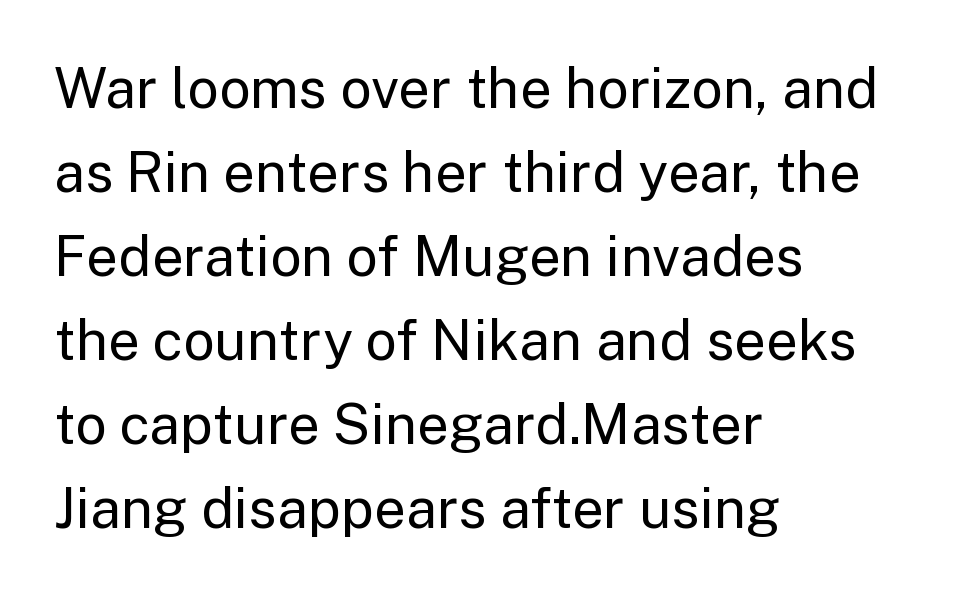
Q: Is the text bold? A: No.
Q: Is the text italic (slanted)? A: No, it is upright.
Q: Is the typeface a serif or a sans-serif typeface? A: Sans-serif.
Q: Is the text underlined? A: No.
Q: How is the paragraph aligned? A: Left-aligned.
Q: Is the spacing between letters normal or unusually wide? A: Normal.
Q: Is the spacing between lines tight, normal or loose? A: Normal.
Q: Width (condensed, normal, or wide)? A: Normal.
Q: Stroke contrast? A: Low.
Q: x-height? A: Medium.
Q: Monospaced? A: No.
